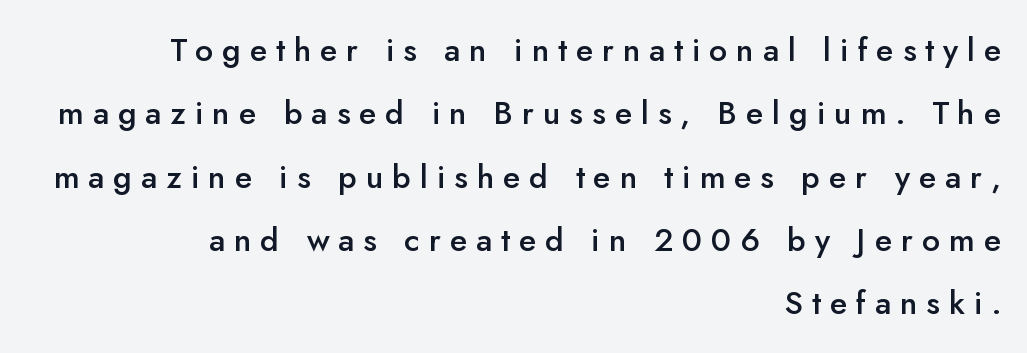
Q: Is the text bold? A: Semi-bold.
Q: Is the text italic (slanted)? A: No, it is upright.
Q: Is the typeface a serif or a sans-serif typeface? A: Sans-serif.
Q: Is the text underlined? A: No.
Q: How is the paragraph aligned? A: Right-aligned.
Q: Is the spacing between letters normal or unusually wide? A: Unusually wide.
Q: Is the spacing between lines tight, normal or loose? A: Loose.
Q: Width (condensed, normal, or wide)? A: Normal.
Q: Stroke contrast? A: Low.
Q: x-height? A: Small.
Q: Monospaced? A: No.
